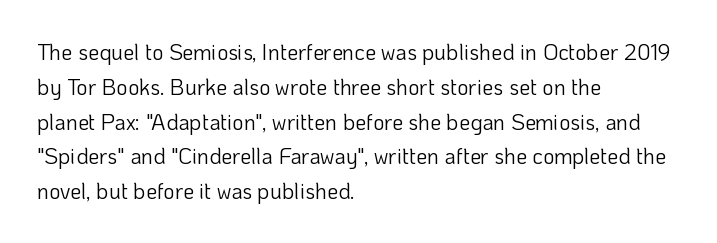
All the whitespace from short lines collects on the right. No extra tracking has been applied to these lines. Characters remain perfectly vertical along every line. The space beneath each line is pristine and unruled. Vertical stems look standard width or narrower in stroke.
